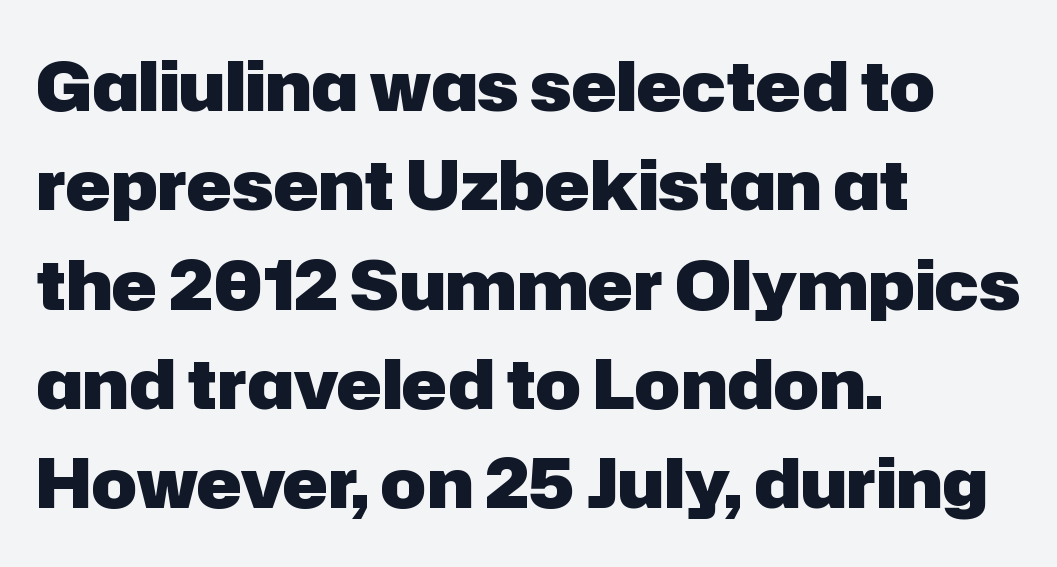
One glance says typical: line gaps are just what's usual. The horizontal fit of the characters is conventional and even. Proportional: the letters do not fall into vertical columns. Regarding serifs, this sample does without them.
